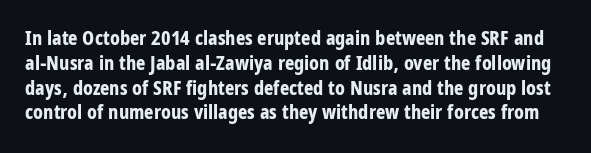
{"italic": "no", "bold": "yes", "underline": "no", "line_spacing_ratio": 1.24, "letter_spacing": "normal", "letter_spacing_em": 0.0, "glyph_px": 20}
